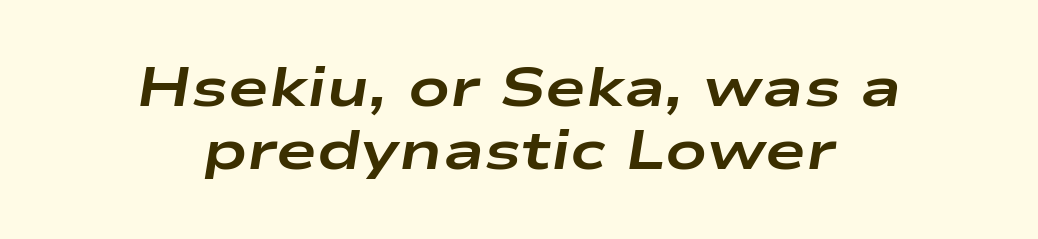
The image shows 55 px bold, wide type, italic (leaning right); set centered, tight line spacing (1.14x), normal letter spacing, not underlined; low stroke contrast and a medium x-height.
